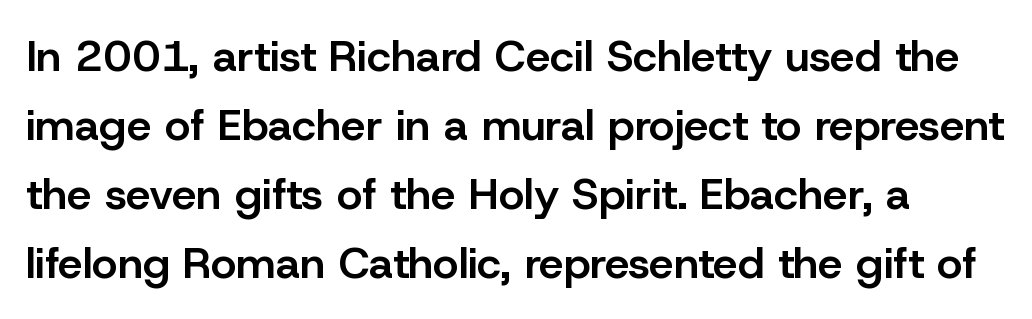
The letterforms sit shoulder to shoulder at normal distance. The rendering uses a moderate line-height, typical for paragraphs. Examine the stroke ends and you'll find no serifs. Check under the words: just untouched page.
